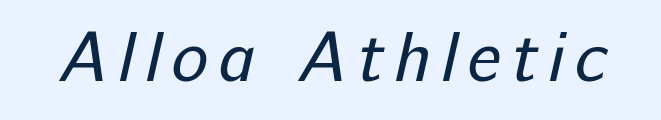
Q: Is the text bold? A: No.
Q: Is the typeface a serif or a sans-serif typeface? A: Sans-serif.
Q: Is the text underlined? A: No.
Q: Width (condensed, normal, or wide)? A: Normal.
Q: Stroke contrast? A: Low.
Q: x-height? A: Medium.
Q: Monospaced? A: No.
